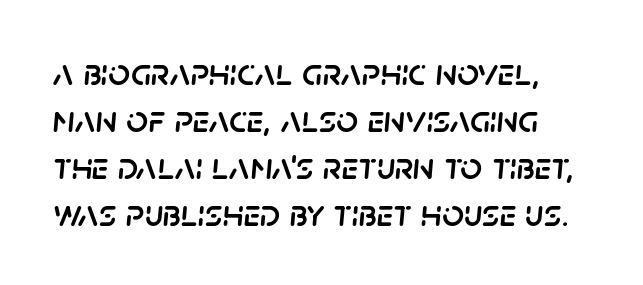
{"italic": "yes", "lean": "right", "slant_degrees": 5, "width": "normal", "stroke_contrast": "low", "x_height": "large", "monospaced": "no", "underline": "no", "line_spacing_ratio": 1.24, "letter_spacing": "normal", "letter_spacing_em": 0.0, "glyph_px": 38}
